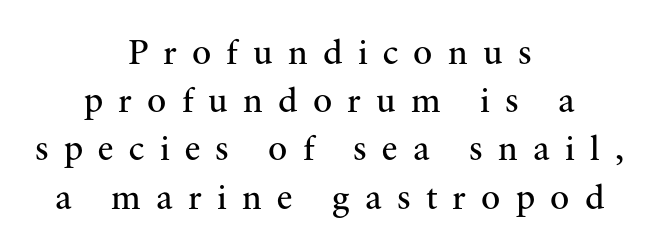
Q: Is the text bold? A: No.
Q: Is the text italic (slanted)? A: No, it is upright.
Q: Is the typeface a serif or a sans-serif typeface? A: Serif.
Q: Is the text underlined? A: No.
Q: How is the paragraph aligned? A: Centered.
Q: Is the spacing between letters normal or unusually wide? A: Unusually wide.
Q: Is the spacing between lines tight, normal or loose? A: Normal.
Q: Width (condensed, normal, or wide)? A: Normal.
Q: Stroke contrast? A: Medium.
Q: x-height? A: Small.
Q: Monospaced? A: No.
